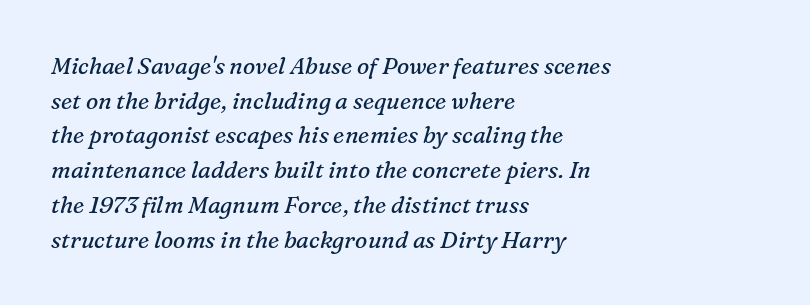
Q: Is the text bold? A: No.
Q: Is the text italic (slanted)? A: Yes, it leans right by about 16 degrees.
Q: Is the text underlined? A: No.
Q: How is the paragraph aligned? A: Left-aligned.
Q: Is the spacing between letters normal or unusually wide? A: Normal.
Q: Is the spacing between lines tight, normal or loose? A: Normal.
